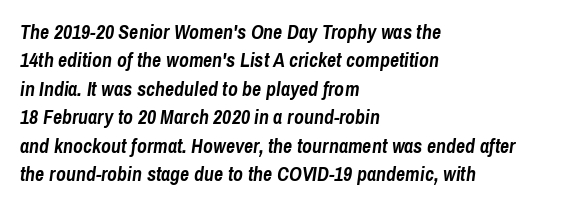
Q: Is the text bold? A: Yes.
Q: Is the text italic (slanted)? A: Yes, it leans right by about 8 degrees.
Q: Is the text underlined? A: No.
Q: How is the paragraph aligned? A: Left-aligned.
Q: Is the spacing between letters normal or unusually wide? A: Normal.
Q: Is the spacing between lines tight, normal or loose? A: Normal.
